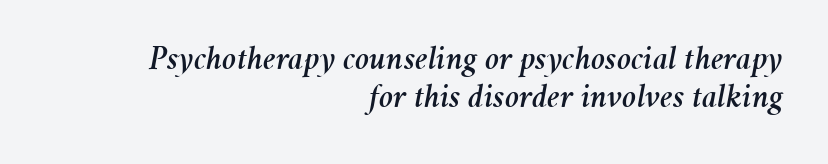
{"italic": "yes", "lean": "right", "slant_degrees": 11, "width": "normal", "stroke_contrast": "medium", "x_height": "medium", "monospaced": "no", "underline": "no", "align": "right", "line_spacing": "tight", "line_spacing_ratio": 1.13, "letter_spacing": "normal", "letter_spacing_em": 0.0, "glyph_px": 34}
